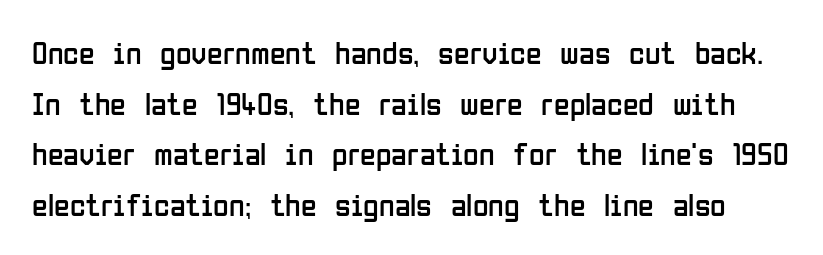
{"serif": "no", "italic": "no", "bold": "no", "weight": "regular", "width": "condensed", "stroke_contrast": "low", "x_height": "medium", "monospaced": "no", "underline": "no", "line_spacing": "normal", "line_spacing_ratio": 1.58, "letter_spacing": "normal", "letter_spacing_em": 0.0, "glyph_px": 32}
